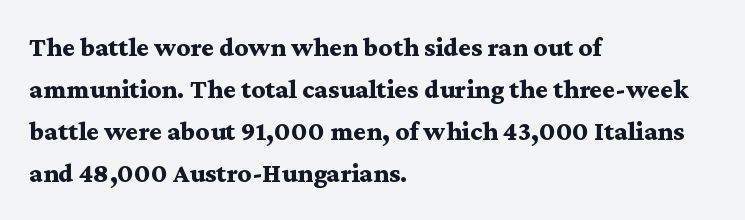
Q: Is the text bold? A: Yes.
Q: Is the text italic (slanted)? A: No, it is upright.
Q: Is the text underlined? A: No.
Q: How is the paragraph aligned? A: Left-aligned.
Q: Is the spacing between letters normal or unusually wide? A: Normal.
Q: Is the spacing between lines tight, normal or loose? A: Normal.
